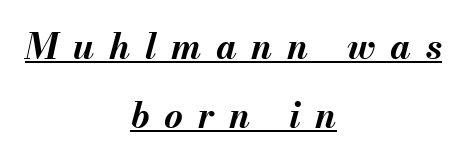
The image shows 36 px bold type, italic (leaning right); set centered, loose line spacing (1.92x), unusually wide letter spacing (+0.41 em), underlined; medium stroke contrast and a small x-height.
